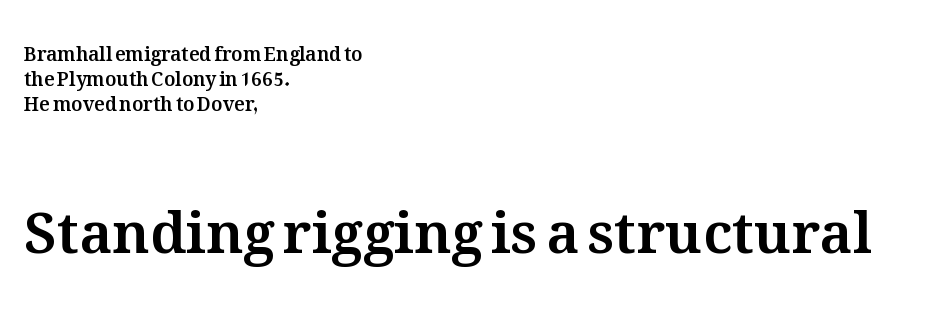
This rendering uses left alignment, leaving the right contour irregular. Nope, not italic — everything's standing straight. The space between consecutive lines is moderate. Block two is the big one; block one sits smaller above it. Honestly, there is no underline to notice here at all.
